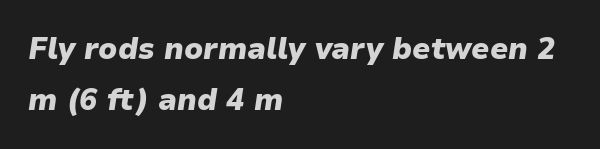
The image shows 30 px heavy type, italic (leaning right); set left-aligned, normal line spacing (1.69x), normal letter spacing, not underlined; low stroke contrast and a medium x-height.
